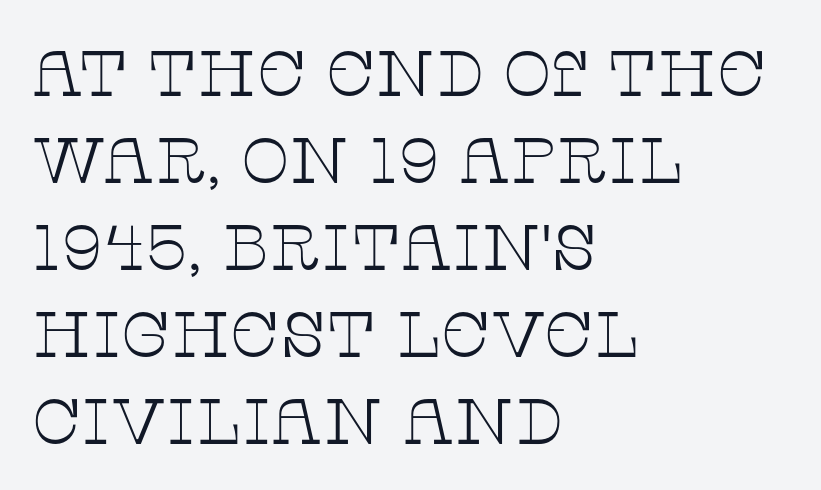
The image shows 64 px thin, wide serif type, upright; set left-aligned, normal line spacing (1.36x), normal letter spacing, not underlined; low stroke contrast and a large x-height.
